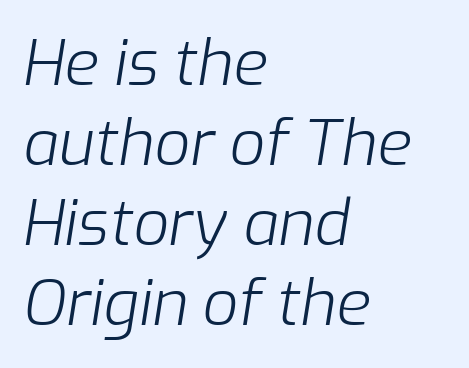
{"italic": "yes", "lean": "right", "slant_degrees": 9, "bold": "no", "weight": "light", "width": "normal", "stroke_contrast": "low", "x_height": "medium", "monospaced": "no", "underline": "no", "align": "left", "line_spacing": "normal", "line_spacing_ratio": 1.27, "letter_spacing": "normal", "letter_spacing_em": 0.0, "glyph_px": 63}
